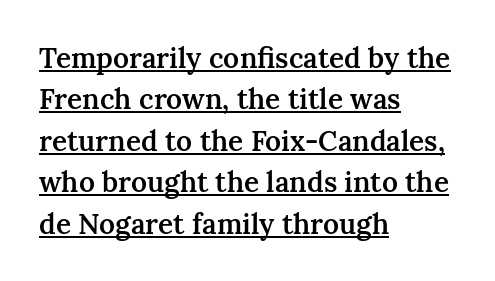
{"serif": "yes", "italic": "no", "bold": "semi", "weight": "semibold", "width": "normal", "stroke_contrast": "medium", "x_height": "medium", "monospaced": "no", "underline": "yes", "align": "left", "line_spacing": "normal", "line_spacing_ratio": 1.48, "letter_spacing": "normal", "letter_spacing_em": 0.0, "glyph_px": 28}
